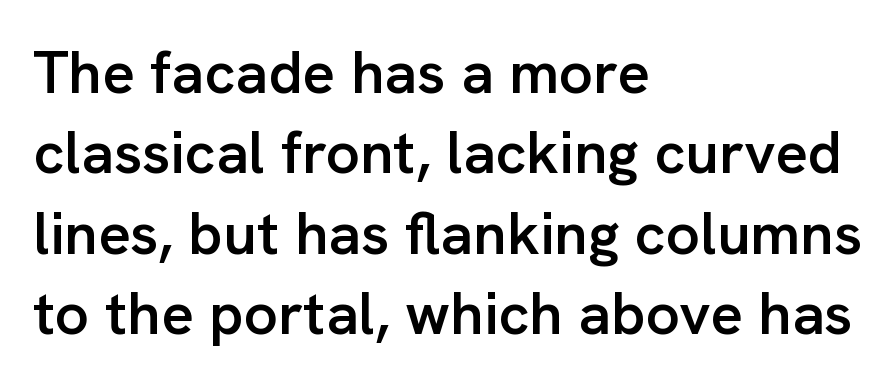
Q: Is the text bold? A: Semi-bold.
Q: Is the text italic (slanted)? A: No, it is upright.
Q: Is the typeface a serif or a sans-serif typeface? A: Sans-serif.
Q: Is the text underlined? A: No.
Q: How is the paragraph aligned? A: Left-aligned.
Q: Is the spacing between letters normal or unusually wide? A: Normal.
Q: Is the spacing between lines tight, normal or loose? A: Normal.
Q: Width (condensed, normal, or wide)? A: Normal.
Q: Stroke contrast? A: Low.
Q: x-height? A: Medium.
Q: Monospaced? A: No.
